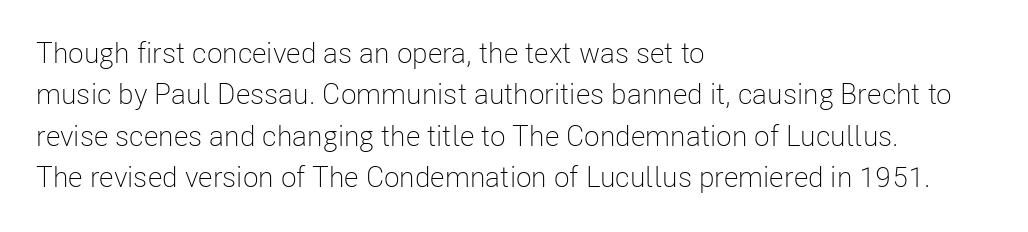
Q: Is the text bold? A: No.
Q: Is the text italic (slanted)? A: No, it is upright.
Q: Is the typeface a serif or a sans-serif typeface? A: Sans-serif.
Q: Is the text underlined? A: No.
Q: How is the paragraph aligned? A: Left-aligned.
Q: Is the spacing between letters normal or unusually wide? A: Normal.
Q: Is the spacing between lines tight, normal or loose? A: Normal.
Q: Width (condensed, normal, or wide)? A: Condensed.
Q: Stroke contrast? A: Low.
Q: x-height? A: Medium.
Q: Monospaced? A: No.
